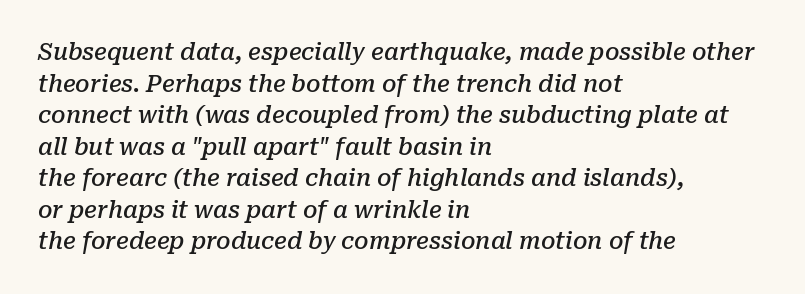
Q: Is the text bold? A: Semi-bold.
Q: Is the text italic (slanted)? A: Yes, it leans right by about 10 degrees.
Q: Is the text underlined? A: No.
Q: How is the paragraph aligned? A: Left-aligned.
Q: Is the spacing between letters normal or unusually wide? A: Normal.
Q: Is the spacing between lines tight, normal or loose? A: Normal.
